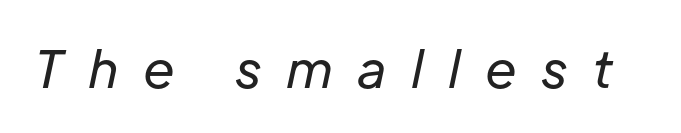
Q: Is the text bold? A: No.
Q: Is the text italic (slanted)? A: Yes, it leans right by about 12 degrees.
Q: Is the text underlined? A: No.
Q: Is the spacing between letters normal or unusually wide? A: Unusually wide.
Q: Width (condensed, normal, or wide)? A: Normal.
Q: Stroke contrast? A: Low.
Q: x-height? A: Medium.
Q: Monospaced? A: No.
